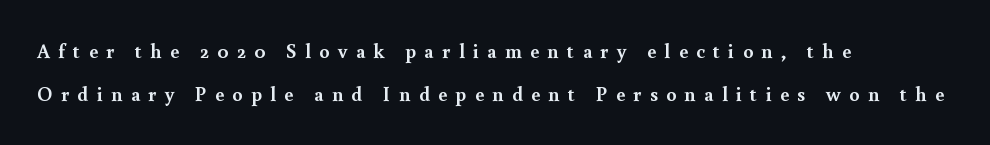
{"italic": "no", "bold": "yes", "underline": "no", "align": "left", "line_spacing": "loose", "line_spacing_ratio": 2.17, "letter_spacing": "wide", "letter_spacing_em": 0.42, "glyph_px": 20}
